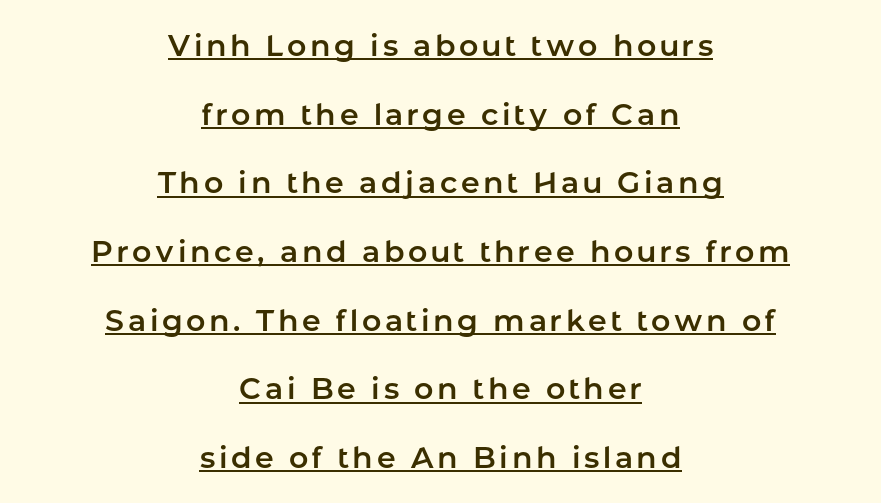
The passage shown is typeset with a sans-serif family. These lines were composed using upright roman letters. You could not count columns in this text — the font is proportionally spaced. The paragraph shown floats in the horizontal middle. Every word sits above its own underline.
